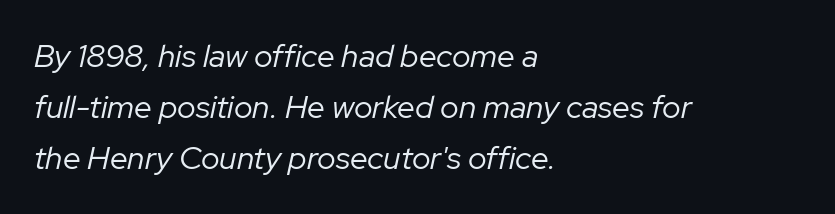
Q: Is the text bold? A: No.
Q: Is the text italic (slanted)? A: Yes, it leans right by about 12 degrees.
Q: Is the text underlined? A: No.
Q: How is the paragraph aligned? A: Left-aligned.
Q: Is the spacing between letters normal or unusually wide? A: Normal.
Q: Is the spacing between lines tight, normal or loose? A: Normal.
Q: Width (condensed, normal, or wide)? A: Normal.
Q: Stroke contrast? A: Low.
Q: x-height? A: Medium.
Q: Monospaced? A: No.
